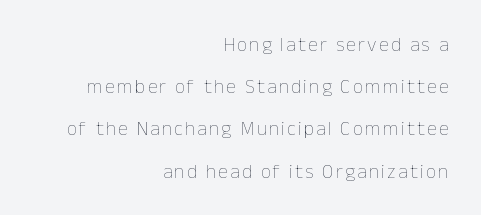
Q: Is the text bold? A: No.
Q: Is the text italic (slanted)? A: No, it is upright.
Q: Is the text underlined? A: No.
Q: How is the paragraph aligned? A: Right-aligned.
Q: Is the spacing between lines tight, normal or loose? A: Loose.
